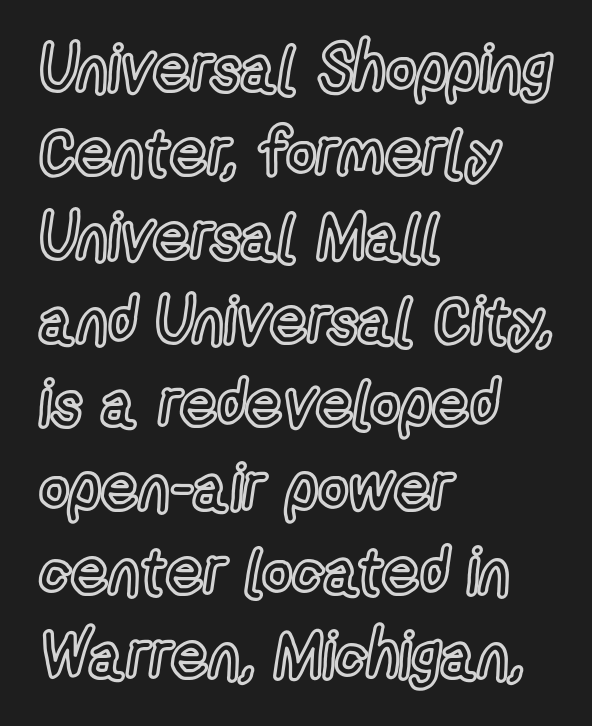
Varying glyph widths throughout — classic text-font behaviour. Look at the tracking — it's just the regular setting, nothing added. Whoever set this chose a conventional vertical rhythm.
